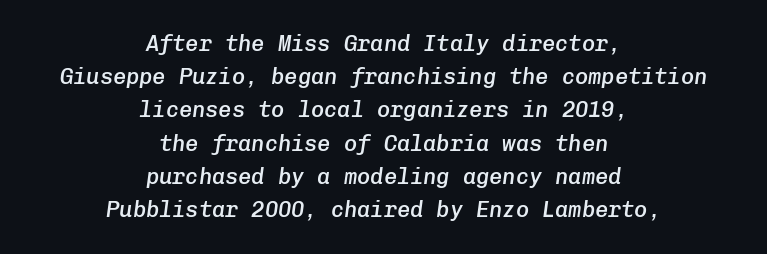
{"italic": "yes", "lean": "right", "slant_degrees": 8, "bold": "semi", "underline": "no", "align": "center", "line_spacing": "normal", "line_spacing_ratio": 1.51, "letter_spacing": "normal", "letter_spacing_em": 0.0, "glyph_px": 22}
